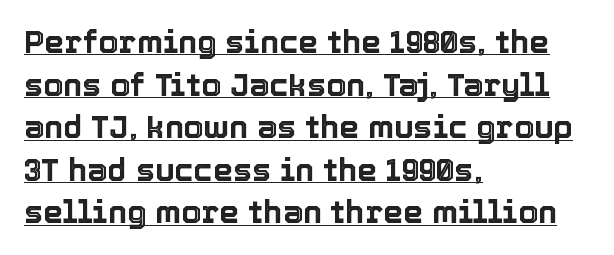
{"italic": "no", "width": "normal", "x_height": "medium", "monospaced": "no", "underline": "yes", "align": "left", "line_spacing": "normal", "line_spacing_ratio": 1.33, "letter_spacing": "normal", "letter_spacing_em": 0.0, "glyph_px": 32}
